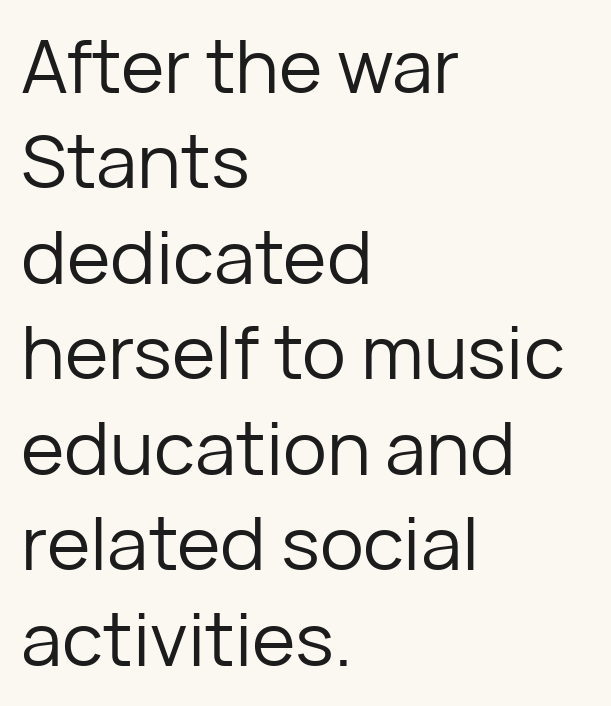
{"serif": "no", "italic": "no", "bold": "no", "weight": "regular", "width": "normal", "stroke_contrast": "low", "x_height": "medium", "monospaced": "no", "underline": "no", "align": "left", "line_spacing": "normal", "line_spacing_ratio": 1.29, "letter_spacing": "normal", "letter_spacing_em": 0.0, "glyph_px": 74}
